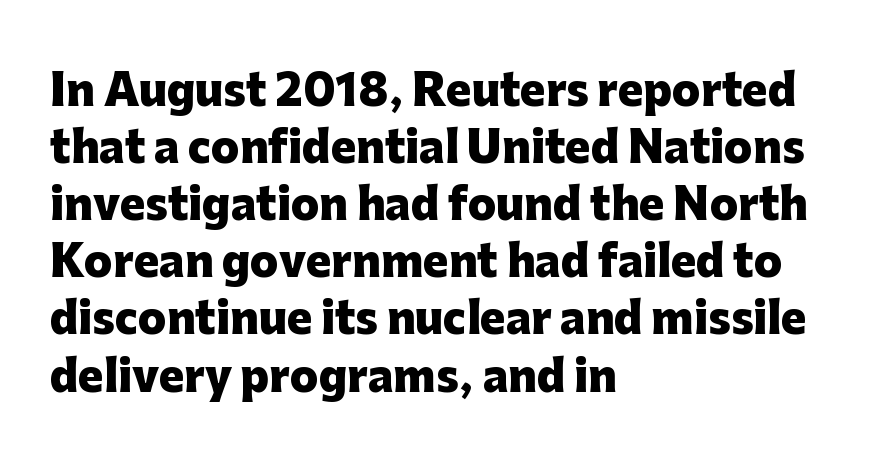
{"serif": "no", "italic": "no", "bold": "yes", "weight": "heavy", "width": "normal", "stroke_contrast": "low", "x_height": "medium", "monospaced": "no", "underline": "no", "align": "left", "line_spacing": "normal", "line_spacing_ratio": 1.36, "letter_spacing": "normal", "letter_spacing_em": 0.0, "glyph_px": 42}
